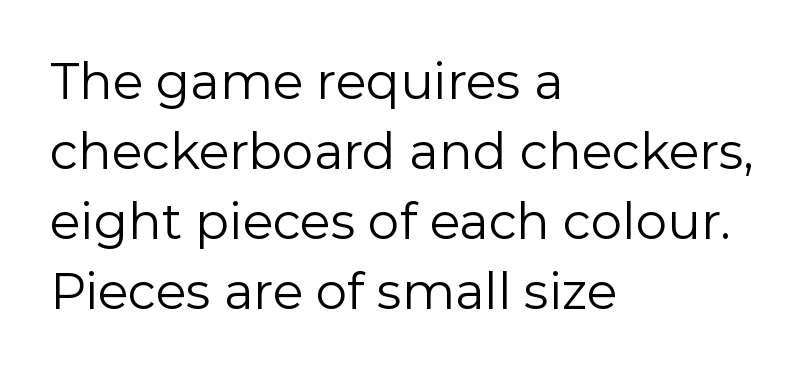
The image shows 50 px regular-weight sans-serif type, upright; set left-aligned, normal line spacing (1.4x), normal letter spacing, not underlined; a medium x-height.
